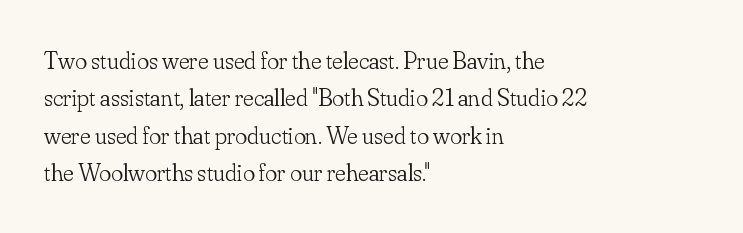
{"italic": "no", "bold": "no", "underline": "no", "align": "left", "line_spacing": "normal", "line_spacing_ratio": 1.5, "letter_spacing": "normal", "letter_spacing_em": 0.0, "glyph_px": 25}
